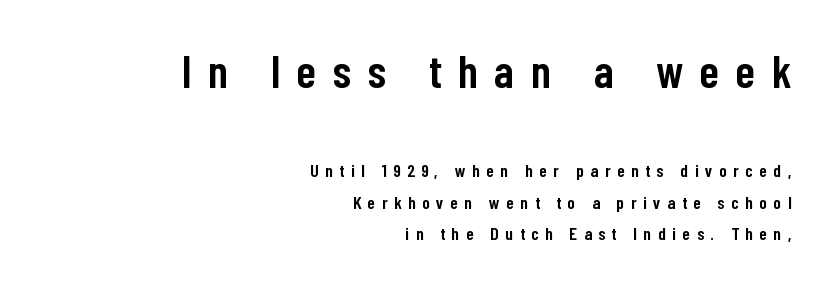
Is this a fixed-width face? No — the glyphs have proportional, varying widths. To sum up the face: it is a sans, with no serifs. The letters stand upright; this is a roman face. Line ends are locked; line starts wander. Is the letter spacing exaggerated? Yes — the characters are pushed far apart.
